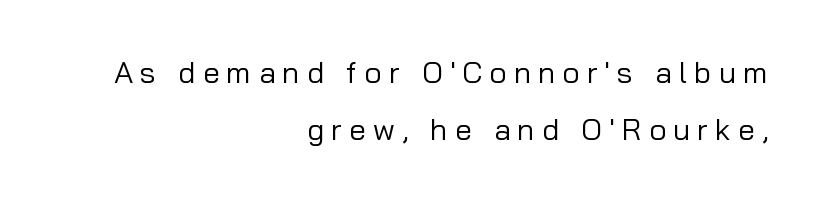
The type family on display is of the sans-serif kind. Think of a printed novel: that variable character pitch is what you see here. Every character sits straight up, as roman type does. Type without underlining. A great deal of white space separates one row of letters from the next.
